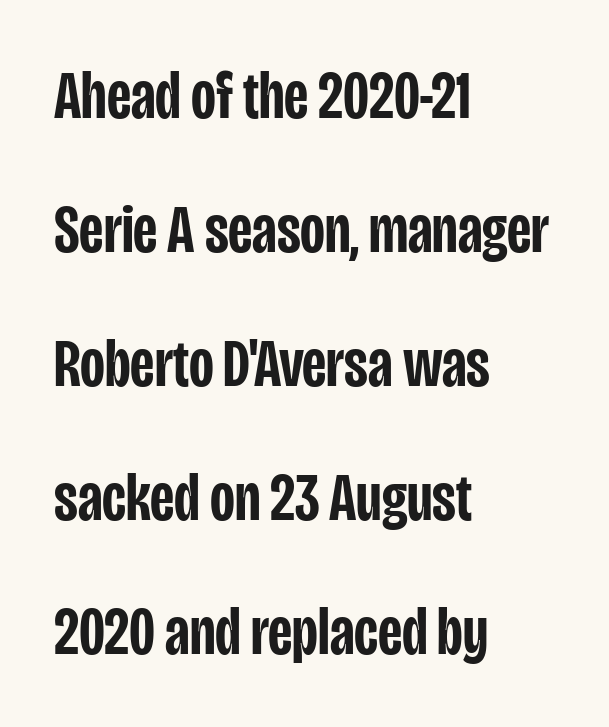
Regarding serifs, this sample does without them. Does the copy run flush right? No — it runs flush left. Ordinary non-slanted type is in use. Is the letter spacing exaggerated? No — it looks like the ordinary default.
